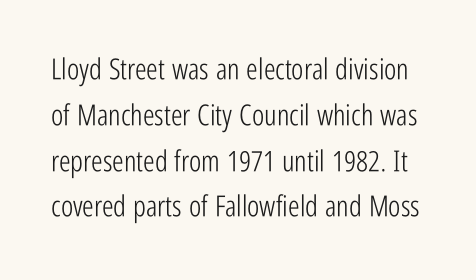
The image shows 29 px light, condensed sans-serif type, upright; set normal line spacing (1.58x), normal letter spacing, not underlined; low stroke contrast and a medium x-height.
